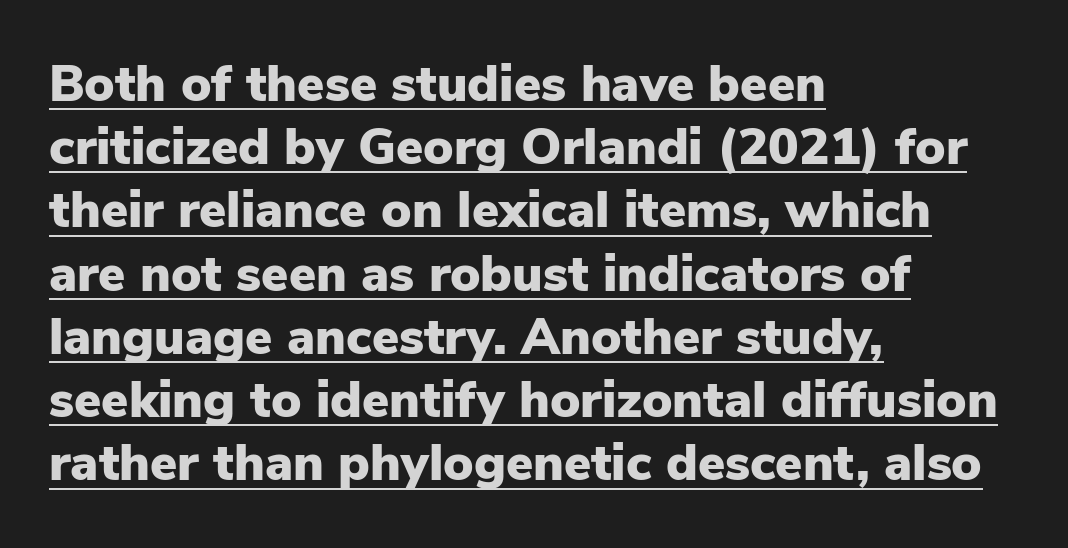
The image shows 51 px heavy sans-serif type, upright; set left-aligned, line spacing 1.24x, normal letter spacing, underlined; low stroke contrast and a medium x-height.
